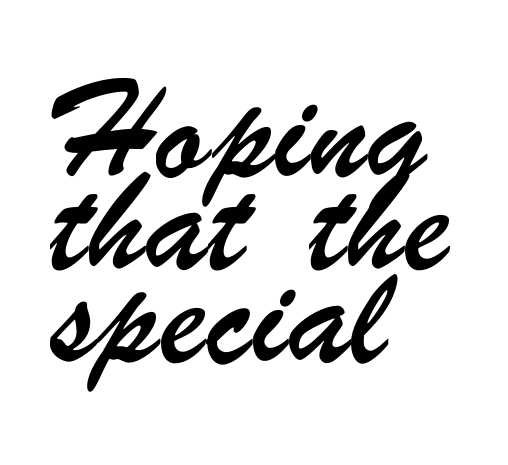
Q: Is the typeface a serif or a sans-serif typeface? A: Sans-serif.
Q: Is the text underlined? A: No.
Q: How is the paragraph aligned? A: Left-aligned.
Q: Is the spacing between letters normal or unusually wide? A: Normal.
Q: Is the spacing between lines tight, normal or loose? A: Normal.
Q: Width (condensed, normal, or wide)? A: Condensed.
Q: Stroke contrast? A: Low.
Q: x-height? A: Small.
Q: Monospaced? A: No.
